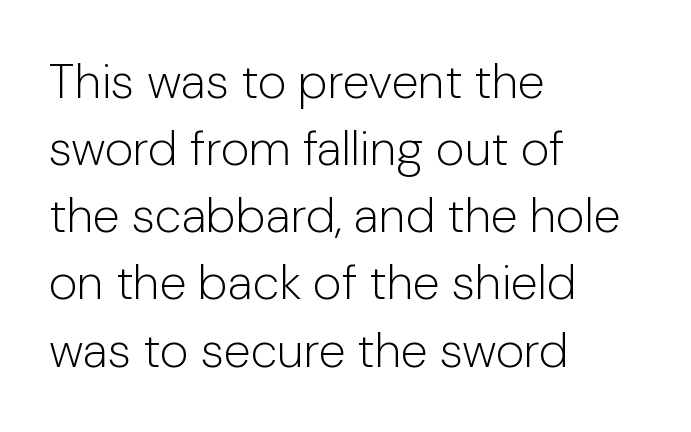
Q: Is the text bold? A: No.
Q: Is the text italic (slanted)? A: No, it is upright.
Q: Is the typeface a serif or a sans-serif typeface? A: Sans-serif.
Q: Is the text underlined? A: No.
Q: How is the paragraph aligned? A: Left-aligned.
Q: Is the spacing between letters normal or unusually wide? A: Normal.
Q: Is the spacing between lines tight, normal or loose? A: Normal.
Q: Width (condensed, normal, or wide)? A: Normal.
Q: Stroke contrast? A: Low.
Q: x-height? A: Medium.
Q: Monospaced? A: No.
